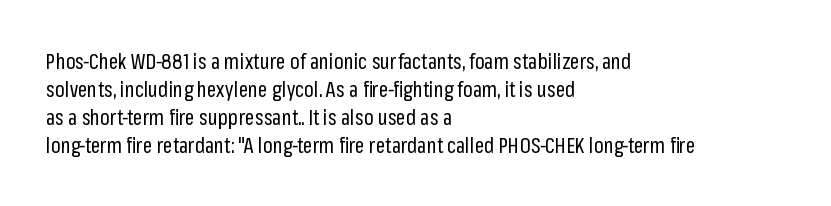
The image shows 21 px text type, upright; set left-aligned, normal line spacing (1.34x), normal letter spacing, not underlined.
